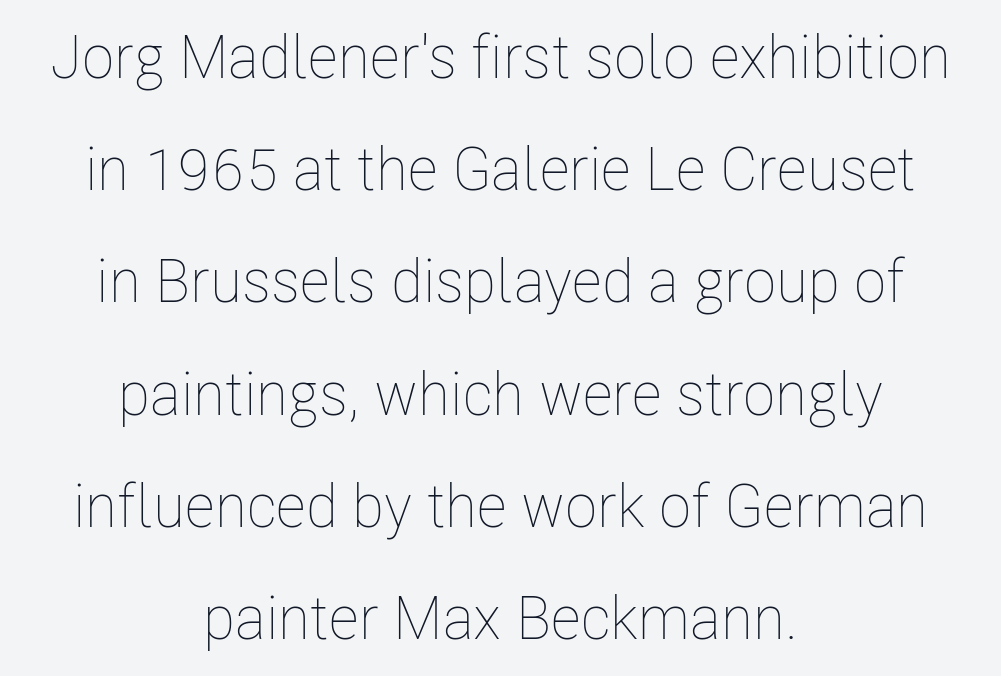
What stands out about the letter spacing? Nothing — it is the standard amount. Centered paragraph, ragged on both sides. You can tell it's not italic because the verticals are truly vertical. No letter is thick-stroked: the sample isn't bold.
